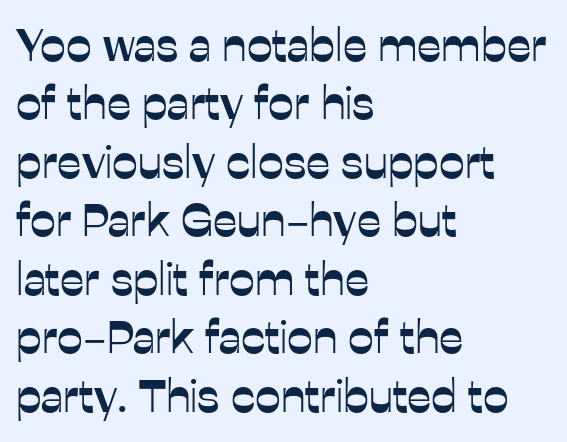
Notice how the stems are strictly vertical — no italics here. Regarding leading, the lines here are spaced in the standard way. Does the type have serifs? No, each stem ends abruptly. Only glyphs here, with clear space below each row. Is the letter spacing exaggerated? No — it looks like the ordinary default. Caption: multi-line text, flush left, ragged right.
